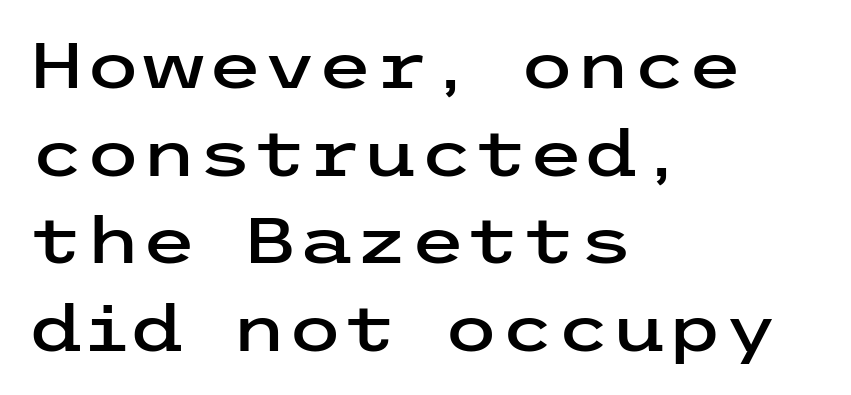
Q: Is the text italic (slanted)? A: No, it is upright.
Q: Is the typeface a serif or a sans-serif typeface? A: Sans-serif.
Q: Is the text underlined? A: No.
Q: How is the paragraph aligned? A: Left-aligned.
Q: Is the spacing between letters normal or unusually wide? A: Normal.
Q: Is the spacing between lines tight, normal or loose? A: Normal.
Q: Width (condensed, normal, or wide)? A: Wide.
Q: Stroke contrast? A: Low.
Q: x-height? A: Medium.
